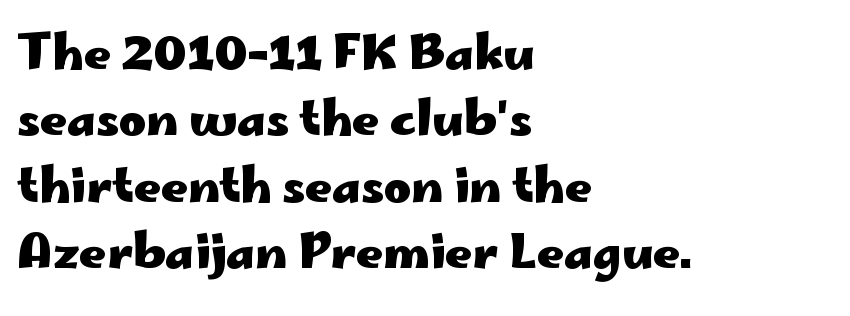
{"serif": "no", "italic": "no", "bold": "yes", "weight": "heavy", "width": "wide", "stroke_contrast": "low", "x_height": "small", "monospaced": "no", "underline": "no", "align": "left", "line_spacing": "normal", "line_spacing_ratio": 1.41, "letter_spacing": "normal", "letter_spacing_em": 0.0, "glyph_px": 47}
